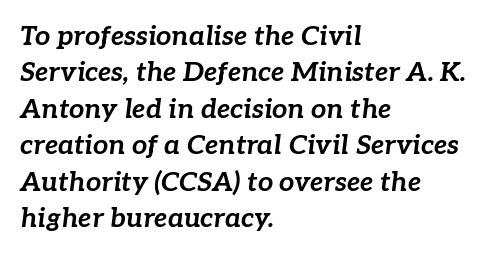
The specimen omits any rule beneath the text block's lines. Honestly, the row spacing looks completely unremarkable. The lines in this sample share a left origin and differ only in where they stop. This is oblique type, the kind used for emphasis or titles. Observe the ordinary spacing: letters are neighbours, not strangers.
